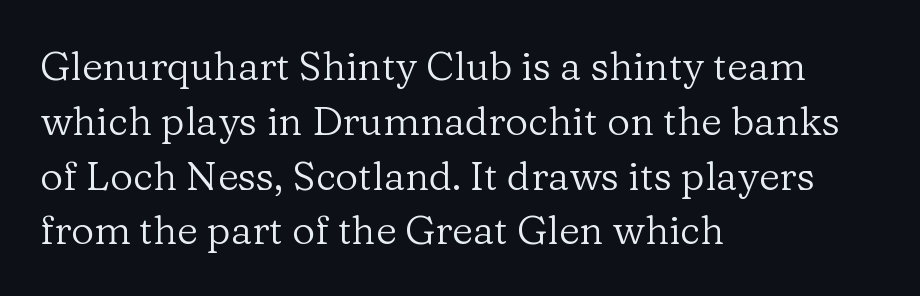
Q: Is the text bold? A: No.
Q: Is the text italic (slanted)? A: No, it is upright.
Q: Is the typeface a serif or a sans-serif typeface? A: Serif.
Q: Is the text underlined? A: No.
Q: How is the paragraph aligned? A: Left-aligned.
Q: Is the spacing between letters normal or unusually wide? A: Normal.
Q: Is the spacing between lines tight, normal or loose? A: Normal.
Q: Width (condensed, normal, or wide)? A: Normal.
Q: Stroke contrast? A: Low.
Q: x-height? A: Medium.
Q: Monospaced? A: No.
